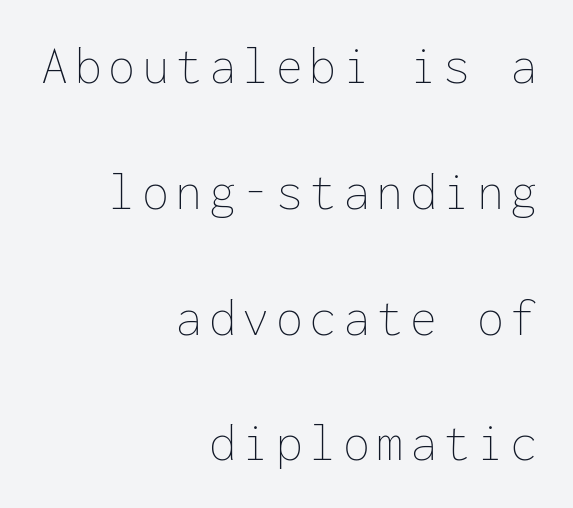
The image shows 54 px thin type, upright, monospaced; set right-aligned, loose line spacing (2.33x), not underlined; low stroke contrast and a medium x-height.
